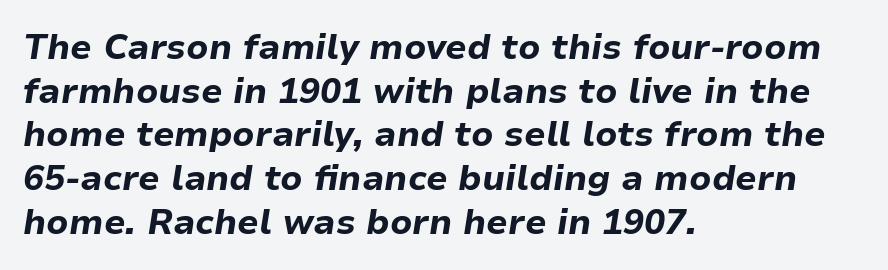
Q: Is the text bold? A: Yes.
Q: Is the text italic (slanted)? A: Yes, it leans right by about 9 degrees.
Q: Is the text underlined? A: No.
Q: How is the paragraph aligned? A: Left-aligned.
Q: Is the spacing between letters normal or unusually wide? A: Normal.
Q: Is the spacing between lines tight, normal or loose? A: Normal.
Q: Width (condensed, normal, or wide)? A: Normal.
Q: Stroke contrast? A: Low.
Q: x-height? A: Medium.
Q: Monospaced? A: No.
